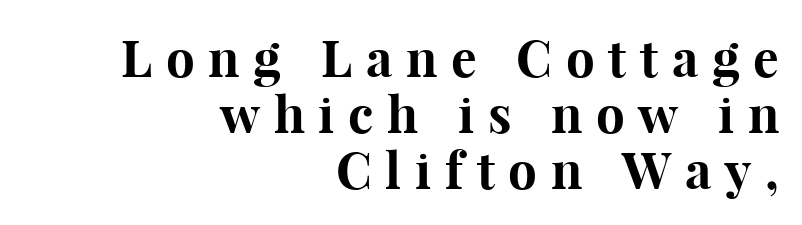
The image shows 51 px bold serif type, upright; set right-aligned, tight line spacing (1.1x), unusually wide letter spacing (+0.27 em), not underlined; high stroke contrast and a medium x-height.
